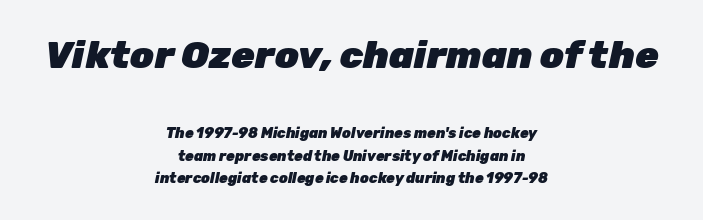
Q: Is the text bold? A: Yes.
Q: Is the text italic (slanted)? A: Yes, it leans right by about 12 degrees.
Q: Is the text underlined? A: No.
Q: How is the paragraph aligned? A: Centered.
Q: Is the spacing between letters normal or unusually wide? A: Normal.
Q: Is the spacing between lines tight, normal or loose? A: Normal.
Q: Which block of text is set in a larger size, the first (top) or the second (bottom)? A: The first (top) one.
Q: Width (condensed, normal, or wide)? A: Normal.
Q: Stroke contrast? A: Low.
Q: x-height? A: Medium.
Q: Monospaced? A: No.
